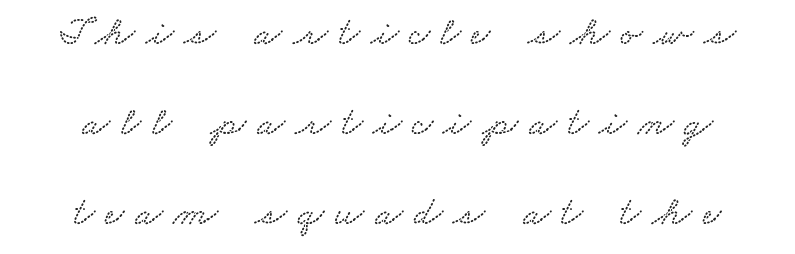
Is this a fixed-width face? No — the glyphs have proportional, varying widths. If you measured baseline to baseline, you'd find a long distance. These lines are centered, leaving both edges ragged. Someone cranked the tracking dial way up on this one. Rule under the text: the space is simply empty.
